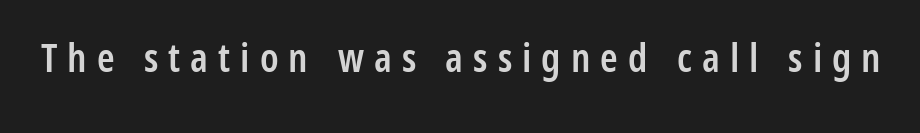
A bit beefed up — I'd call it semibold rather than bold. The letters advance in unequal steps, a hallmark of proportional type. Glyph-to-glyph distance is far greater than everyday printed text. Quick note: not italic, upright. Each letter's strokes conclude bluntly, with no projecting serifs.
